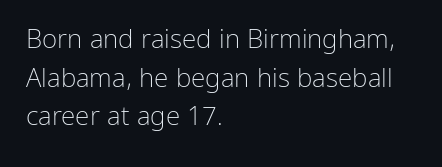
{"italic": "no", "bold": "no", "underline": "no", "align": "left", "line_spacing": "normal", "line_spacing_ratio": 1.49, "letter_spacing": "normal", "letter_spacing_em": 0.0, "glyph_px": 26}
